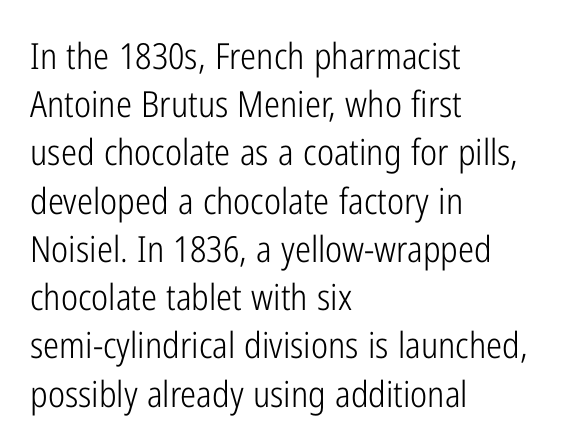
The image shows 36 px light, condensed sans-serif type, upright; set left-aligned, normal line spacing (1.34x), normal letter spacing, not underlined; low stroke contrast and a medium x-height.
